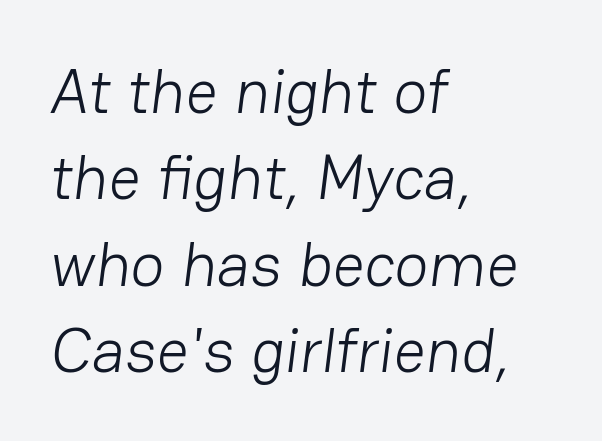
The image shows 63 px light sans-serif type; set left-aligned, normal line spacing (1.37x), normal letter spacing, not underlined; low stroke contrast and a medium x-height.
